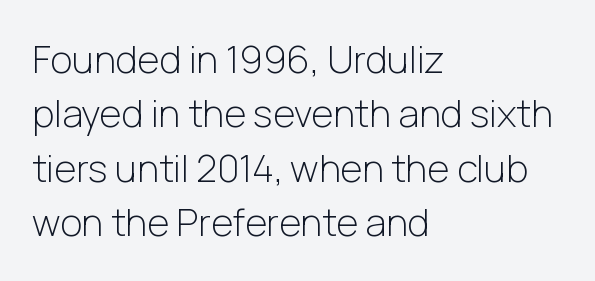
{"serif": "no", "italic": "no", "bold": "no", "weight": "light", "width": "normal", "stroke_contrast": "low", "x_height": "medium", "monospaced": "no", "underline": "no", "align": "left", "line_spacing": "normal", "line_spacing_ratio": 1.43, "letter_spacing": "normal", "letter_spacing_em": 0.0, "glyph_px": 38}
